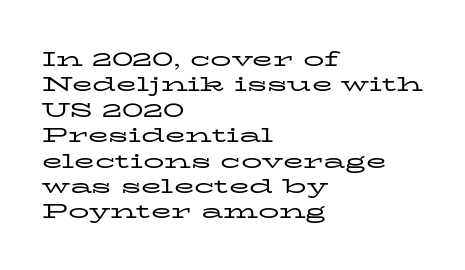
The image shows 21 px text type, upright; set left-aligned, line spacing 1.21x, normal letter spacing, not underlined.
